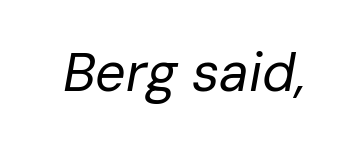
Is the type slanted? Yes — the strokes lean at a clear angle. This sample has the flowing, uneven cadence of proportional lettering. The typeface has the unassuming heft of standard copy or less. The face used here is rendered with its standard letterfit. Type without underlining.
